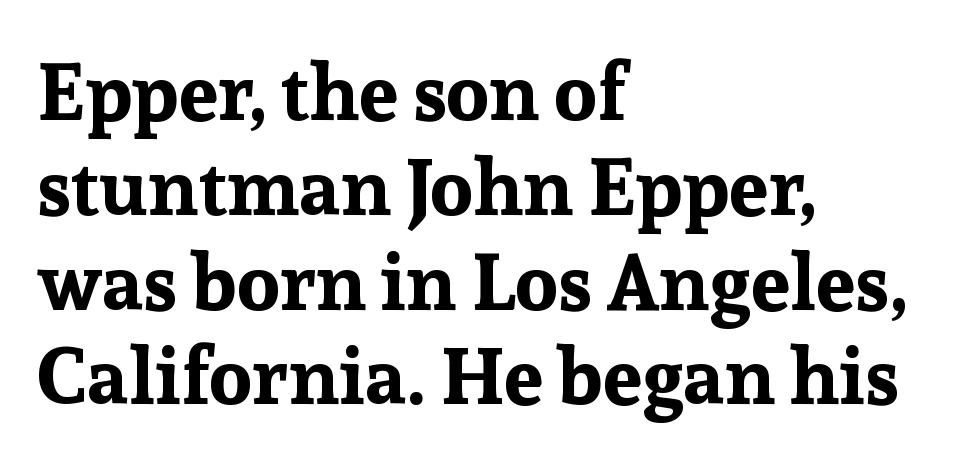
Q: Is the text bold? A: Yes.
Q: Is the text italic (slanted)? A: No, it is upright.
Q: Is the typeface a serif or a sans-serif typeface? A: Serif.
Q: Is the text underlined? A: No.
Q: How is the paragraph aligned? A: Left-aligned.
Q: Is the spacing between letters normal or unusually wide? A: Normal.
Q: Width (condensed, normal, or wide)? A: Normal.
Q: Stroke contrast? A: Low.
Q: x-height? A: Medium.
Q: Monospaced? A: No.
